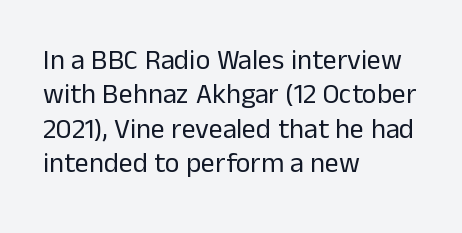
{"serif": "no", "italic": "no", "bold": "no", "weight": "regular", "width": "normal", "stroke_contrast": "low", "x_height": "medium", "monospaced": "no", "underline": "no", "align": "left", "line_spacing_ratio": 1.23, "letter_spacing": "normal", "letter_spacing_em": 0.0, "glyph_px": 28}
